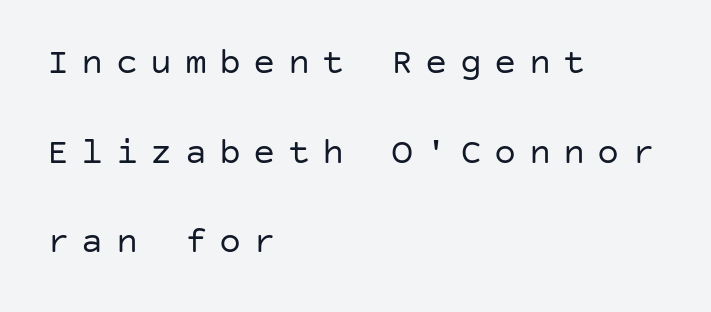
The image shows 37 px regular-weight sans-serif type, upright; set left-aligned, loose line spacing (2.42x), unusually wide letter spacing (+0.33 em), not underlined; low stroke contrast and a large x-height.
